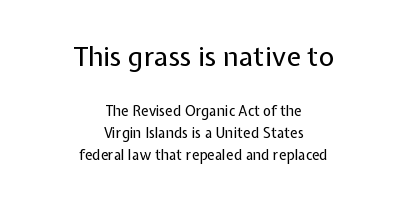
Q: Is the text bold? A: No.
Q: Is the text italic (slanted)? A: No, it is upright.
Q: Is the text underlined? A: No.
Q: How is the paragraph aligned? A: Centered.
Q: Is the spacing between letters normal or unusually wide? A: Normal.
Q: Is the spacing between lines tight, normal or loose? A: Normal.
Q: Which block of text is set in a larger size, the first (top) or the second (bottom)? A: The first (top) one.
